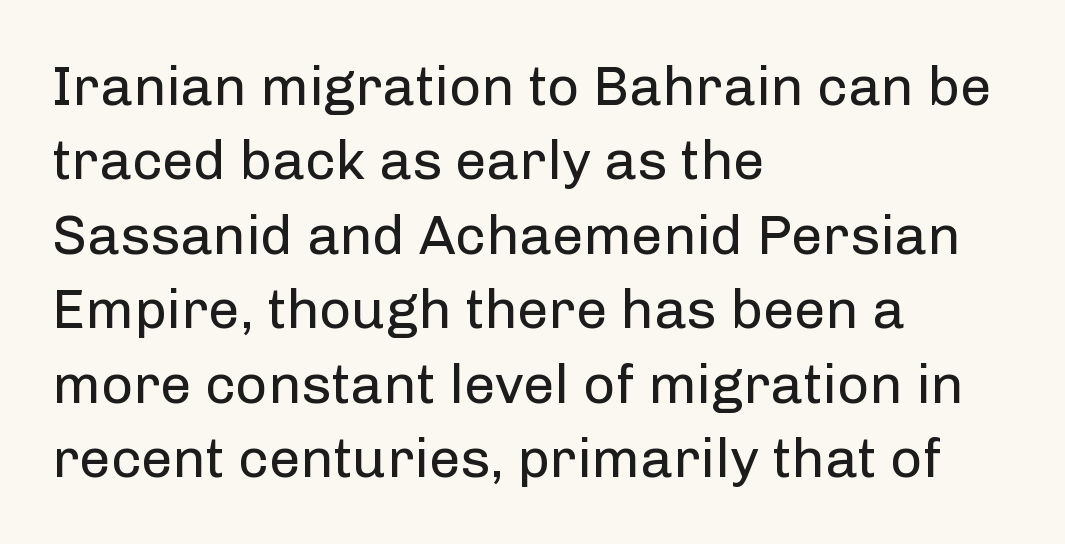
The image shows 56 px regular-weight sans-serif type, upright; set left-aligned, normal line spacing (1.33x), normal letter spacing, not underlined; low stroke contrast and a medium x-height.
